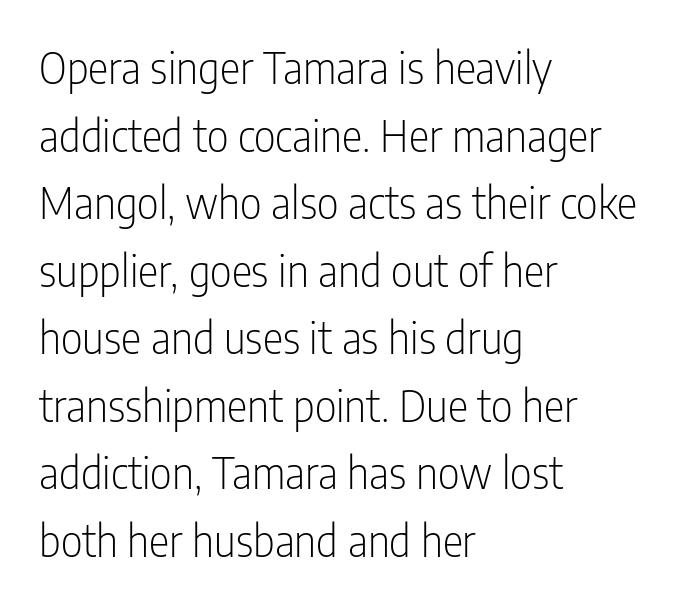
{"serif": "no", "italic": "no", "bold": "no", "weight": "light", "width": "condensed", "stroke_contrast": "low", "x_height": "medium", "monospaced": "no", "underline": "no", "align": "left", "line_spacing": "normal", "line_spacing_ratio": 1.57, "letter_spacing": "normal", "letter_spacing_em": 0.0, "glyph_px": 43}
